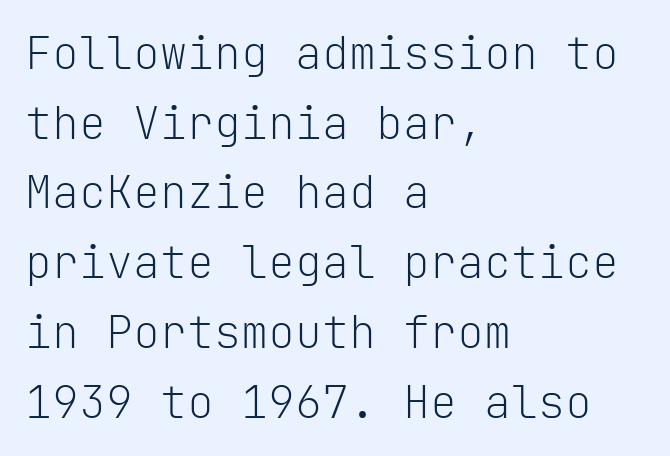
Is the type heavy? It reads as light-to-regular instead. A typesetter would call this zero additional tracking. Bare-footed words on every line. You could count columns in this text — the font is strictly monospaced.
